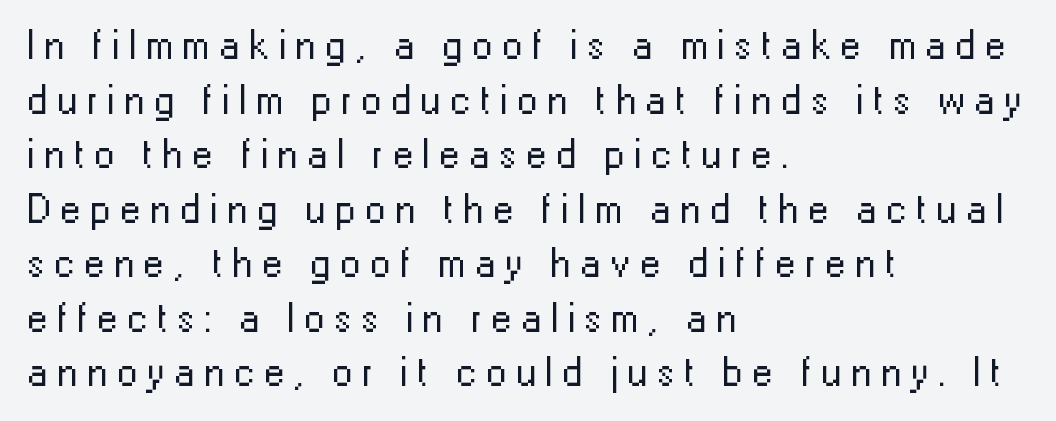
Here the designer chose a conventional face with non-uniform glyph widths. The area under the type is left untouched. If you drew a line through each stem, it would be perfectly vertical. The font is comparable to plain body text, perhaps lighter. These lines are composed in type without serifs.
